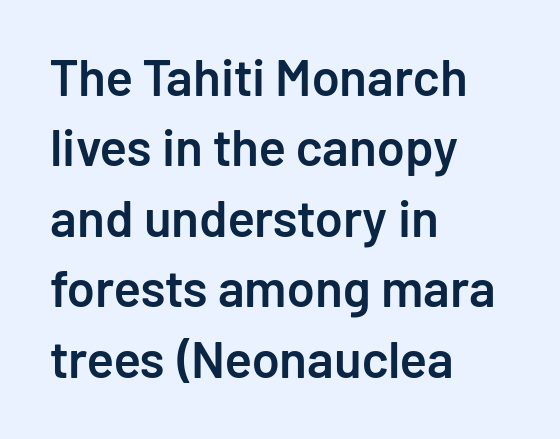
{"serif": "no", "italic": "no", "bold": "semi", "weight": "semibold", "width": "normal", "stroke_contrast": "low", "x_height": "medium", "monospaced": "no", "underline": "no", "align": "left", "line_spacing": "normal", "line_spacing_ratio": 1.38, "letter_spacing": "normal", "letter_spacing_em": 0.0, "glyph_px": 51}
